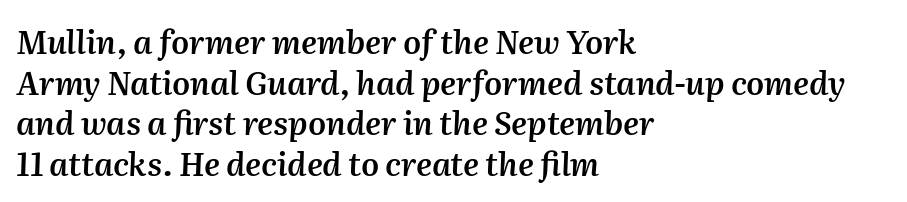
{"italic": "yes", "lean": "right", "slant_degrees": 2, "bold": "semi", "weight": "semibold", "width": "normal", "stroke_contrast": "medium", "x_height": "medium", "monospaced": "no", "underline": "no", "align": "left", "line_spacing": "normal", "line_spacing_ratio": 1.27, "letter_spacing": "normal", "letter_spacing_em": 0.0, "glyph_px": 32}
